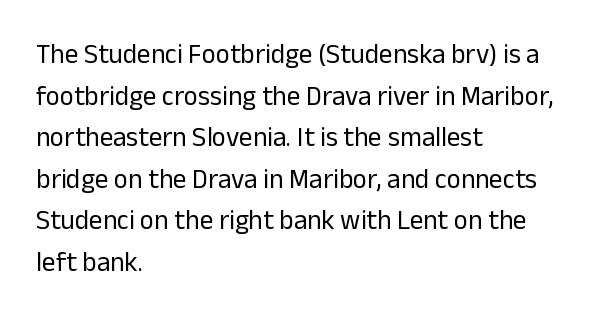
The image shows 27 px text type, upright; set left-aligned, normal line spacing (1.54x), normal letter spacing, not underlined.
